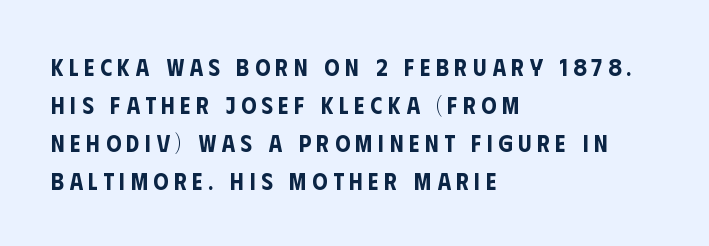
Honestly, the letter spacing is so wide it's the main thing you notice. Teacher's note: observe the even left margin — that is flush-left alignment. The glyphs are unaccompanied by any horizontal stroke below them. The lettering stays uniformly vertical, giving the passage a roman look. What's the leading like? Ordinary, nothing unusual.
